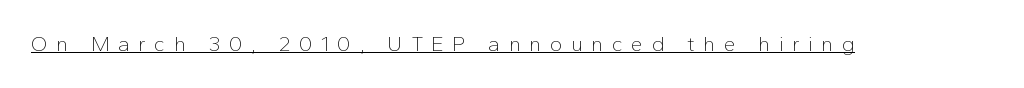
Does a line run under the words? Yes, clearly. Display-style spreading of the glyphs; the letterfit is very open. No extra ink here — the face is not bold. Rendered with straight, roman letterforms.
